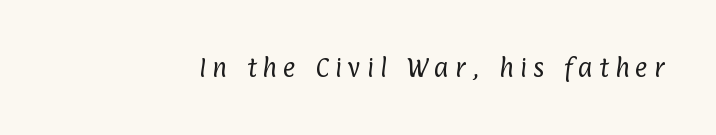
The strokes carry an ordinary text weight at most. Loose tracking; the words dissolve into strings of separated letters. The strip under each line holds only bare page.
